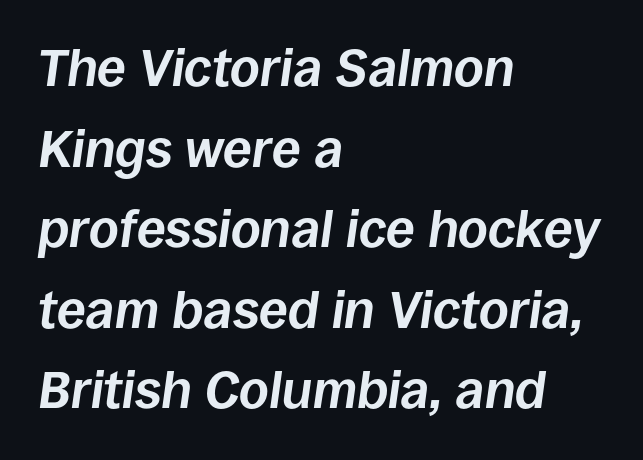
{"italic": "yes", "lean": "right", "slant_degrees": 8, "bold": "yes", "weight": "bold", "width": "normal", "stroke_contrast": "low", "x_height": "large", "monospaced": "no", "underline": "no", "align": "left", "line_spacing": "normal", "line_spacing_ratio": 1.55, "letter_spacing": "normal", "letter_spacing_em": 0.0, "glyph_px": 52}
